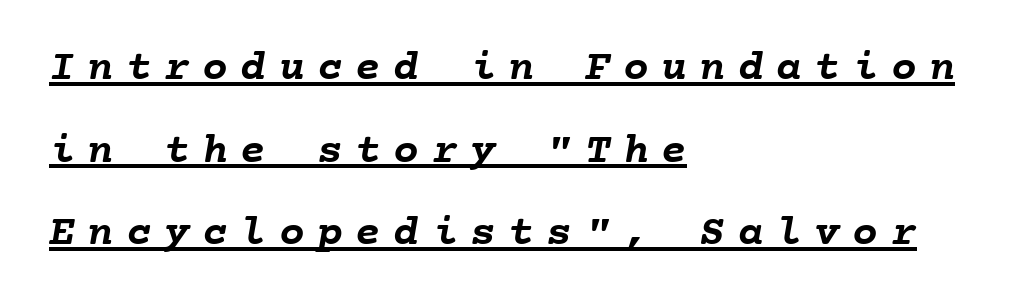
Q: Is the text bold? A: Yes.
Q: Is the text underlined? A: Yes.
Q: How is the paragraph aligned? A: Left-aligned.
Q: Is the spacing between letters normal or unusually wide? A: Unusually wide.
Q: Is the spacing between lines tight, normal or loose? A: Loose.
Q: Width (condensed, normal, or wide)? A: Normal.
Q: Stroke contrast? A: Low.
Q: x-height? A: Medium.
Q: Monospaced? A: Yes.
